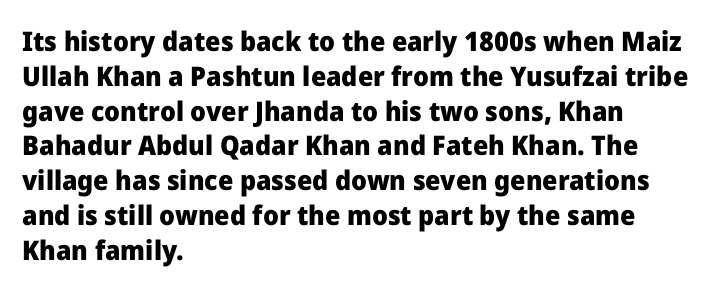
Q: Is the text bold? A: Yes.
Q: Is the text italic (slanted)? A: No, it is upright.
Q: Is the text underlined? A: No.
Q: How is the paragraph aligned? A: Left-aligned.
Q: Is the spacing between letters normal or unusually wide? A: Normal.
Q: Is the spacing between lines tight, normal or loose? A: Normal.
